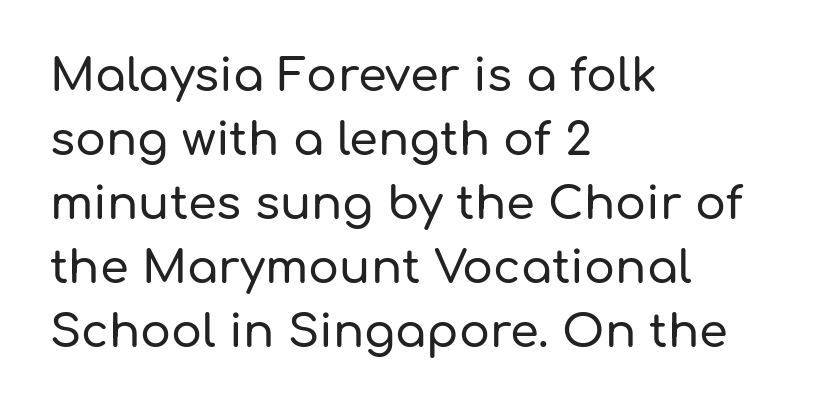
Nothing unusual about the tracking: characters are spaced as the font intends. Quick note: underline off. Reading down the column, the eye jumps a familiar distance to each next line. The typesetter chose a ragged-right arrangement here. Is this a fixed-width face? No — the glyphs have proportional, varying widths. Rendered with straight, roman letterforms.
